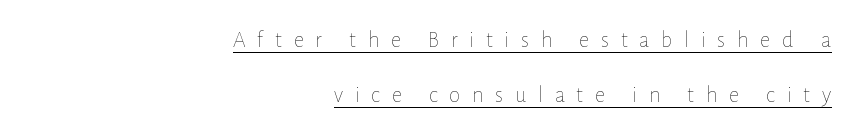
The letterforms stand isolated, each surrounded by extra space. Counters stay open thanks to moderate or lighter strokes. The ragged edge is on the left, which tells us the setting is flush right. The lettering holds an erect, upright posture throughout. Leading: increased. The glyphs are accompanied by a horizontal stroke just below them.
